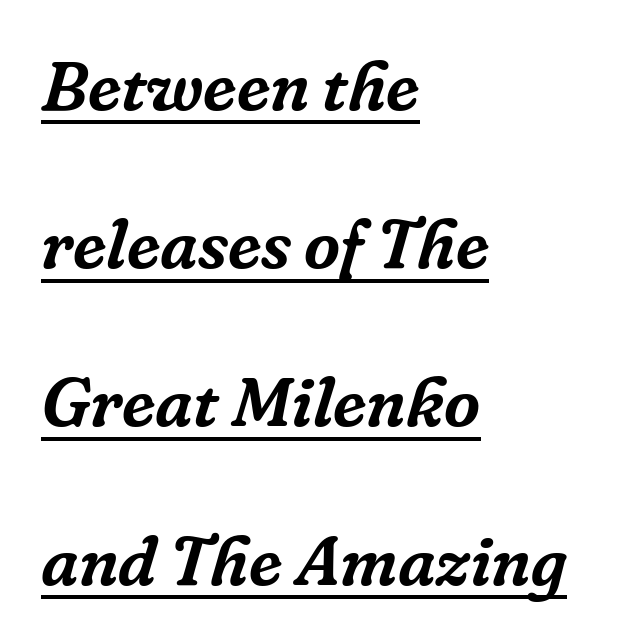
The image shows 70 px serif type, italic (leaning right); set left-aligned, loose line spacing (2.26x), normal letter spacing, underlined; low stroke contrast and a medium x-height.
